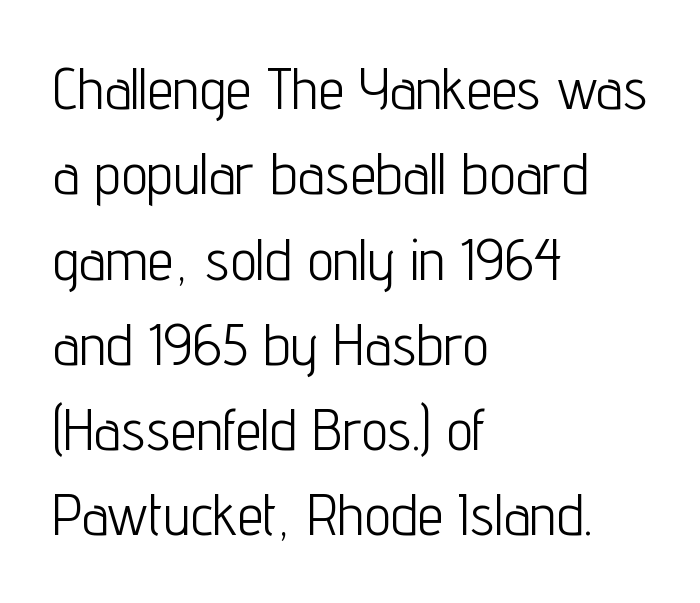
The image shows 58 px light, condensed sans-serif type, upright; set left-aligned, normal line spacing (1.47x), normal letter spacing, not underlined; low stroke contrast and a medium x-height.
